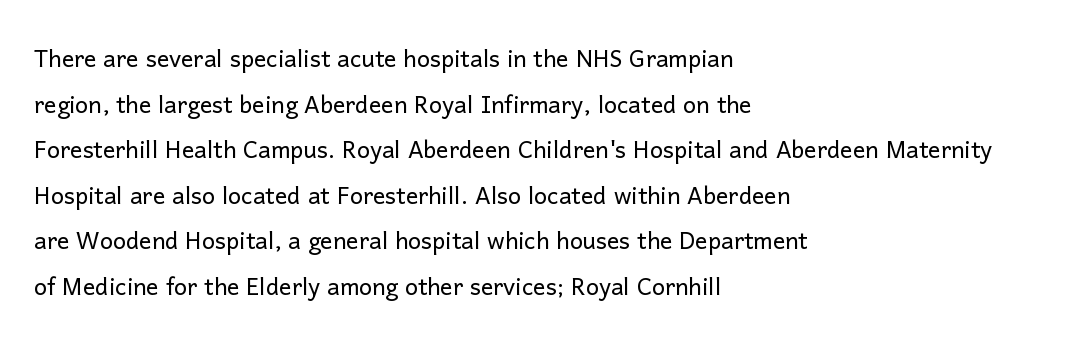
Q: Is the text bold? A: No.
Q: Is the text italic (slanted)? A: No, it is upright.
Q: Is the typeface a serif or a sans-serif typeface? A: Sans-serif.
Q: Is the text underlined? A: No.
Q: How is the paragraph aligned? A: Left-aligned.
Q: Is the spacing between letters normal or unusually wide? A: Normal.
Q: Is the spacing between lines tight, normal or loose? A: Normal.
Q: Width (condensed, normal, or wide)? A: Normal.
Q: Stroke contrast? A: Low.
Q: x-height? A: Medium.
Q: Monospaced? A: No.
